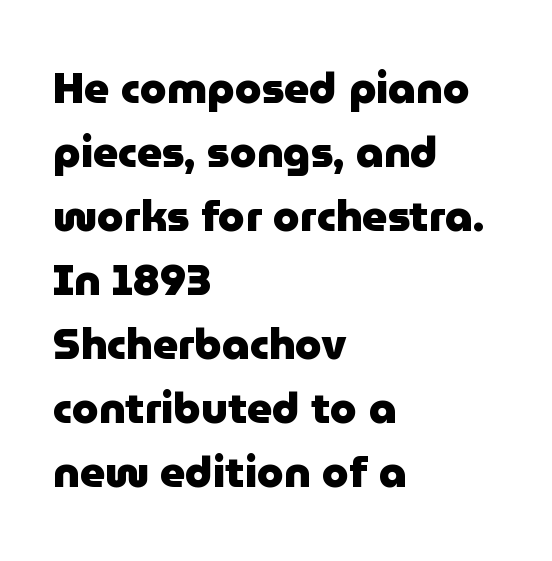
{"serif": "no", "italic": "no", "bold": "yes", "weight": "heavy", "width": "normal", "stroke_contrast": "low", "x_height": "medium", "monospaced": "no", "underline": "no", "align": "left", "line_spacing": "normal", "line_spacing_ratio": 1.49, "letter_spacing": "normal", "letter_spacing_em": 0.0, "glyph_px": 43}
